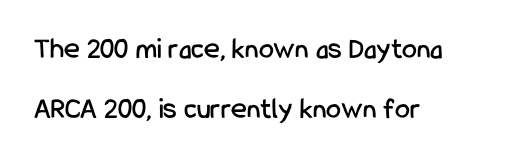
{"serif": "no", "italic": "no", "width": "condensed", "stroke_contrast": "low", "x_height": "medium", "monospaced": "no", "underline": "no", "align": "left", "line_spacing": "loose", "line_spacing_ratio": 2.0, "letter_spacing": "normal", "letter_spacing_em": 0.0, "glyph_px": 30}
